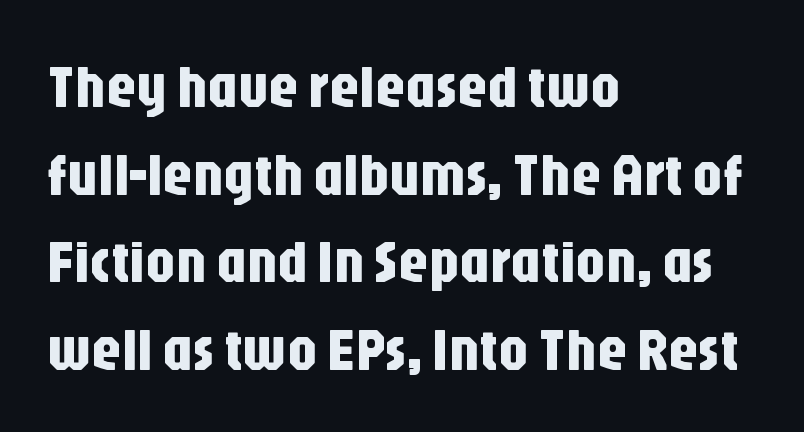
{"serif": "no", "italic": "no", "width": "condensed", "stroke_contrast": "low", "x_height": "large", "monospaced": "no", "underline": "no", "align": "left", "line_spacing": "normal", "line_spacing_ratio": 1.46, "letter_spacing": "normal", "letter_spacing_em": 0.0, "glyph_px": 60}
